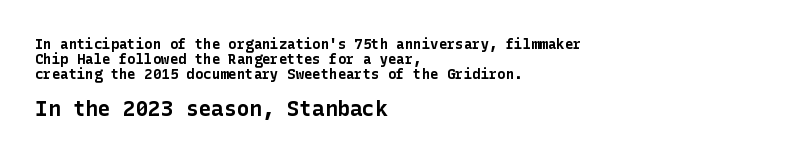
The image shows 21 px bold type, upright; set left-aligned, tight line spacing (1.06x), normal letter spacing, not underlined; the second (bottom) block is 1.5x larger.
